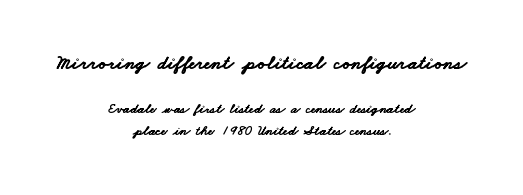
The image shows 20 px bold type; set centered, normal line spacing (1.57x), normal letter spacing, not underlined; the first (top) block is 1.43x larger.
